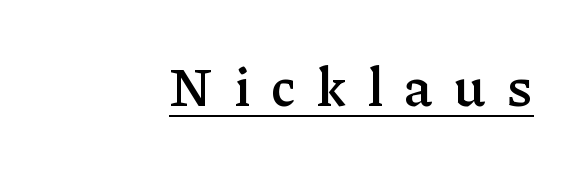
The image shows 54 px semibold serif type, upright; set right-aligned, unusually wide letter spacing (+0.4 em), underlined; low stroke contrast and a medium x-height.
